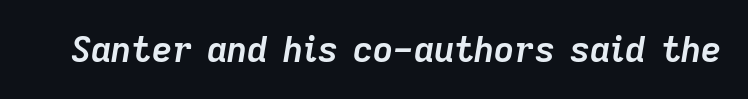
Q: Is the text bold? A: Yes.
Q: Is the text italic (slanted)? A: Yes, it leans right by about 9 degrees.
Q: Is the text underlined? A: No.
Q: Is the spacing between letters normal or unusually wide? A: Normal.
Q: Width (condensed, normal, or wide)? A: Normal.
Q: Stroke contrast? A: Low.
Q: x-height? A: Medium.
Q: Monospaced? A: No.
